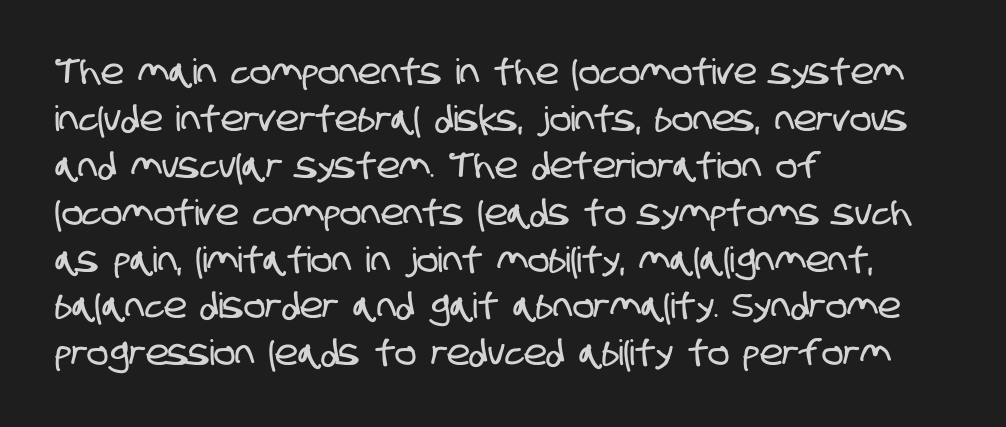
Q: Is the typeface a serif or a sans-serif typeface? A: Sans-serif.
Q: Is the text underlined? A: No.
Q: How is the paragraph aligned? A: Left-aligned.
Q: Is the spacing between letters normal or unusually wide? A: Normal.
Q: Is the spacing between lines tight, normal or loose? A: Normal.
Q: Width (condensed, normal, or wide)? A: Condensed.
Q: Stroke contrast? A: Low.
Q: x-height? A: Large.
Q: Monospaced? A: No.
